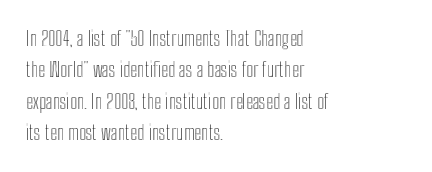
Q: Is the text italic (slanted)? A: No, it is upright.
Q: Is the text underlined? A: No.
Q: How is the paragraph aligned? A: Left-aligned.
Q: Is the spacing between letters normal or unusually wide? A: Normal.
Q: Is the spacing between lines tight, normal or loose? A: Normal.
